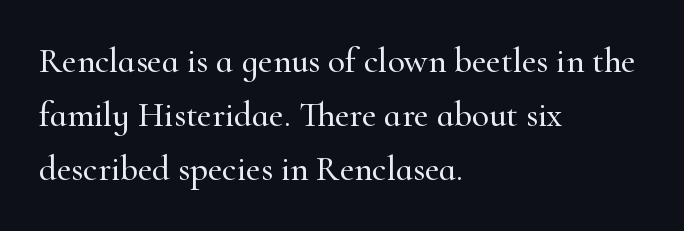
Q: Is the text italic (slanted)? A: No, it is upright.
Q: Is the typeface a serif or a sans-serif typeface? A: Serif.
Q: Is the text underlined? A: No.
Q: How is the paragraph aligned? A: Left-aligned.
Q: Is the spacing between letters normal or unusually wide? A: Normal.
Q: Is the spacing between lines tight, normal or loose? A: Normal.
Q: Width (condensed, normal, or wide)? A: Normal.
Q: Stroke contrast? A: High.
Q: x-height? A: Small.
Q: Monospaced? A: No.
